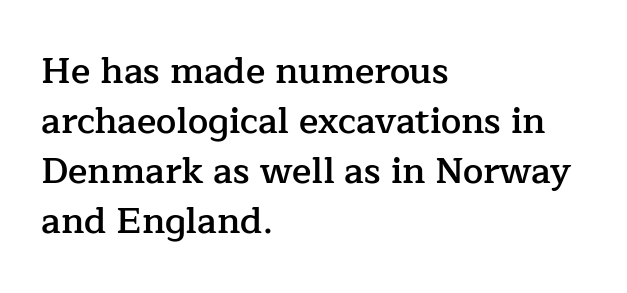
The image shows 36 px semibold serif type, upright; set left-aligned, normal line spacing (1.39x), normal letter spacing, not underlined; low stroke contrast and a medium x-height.
